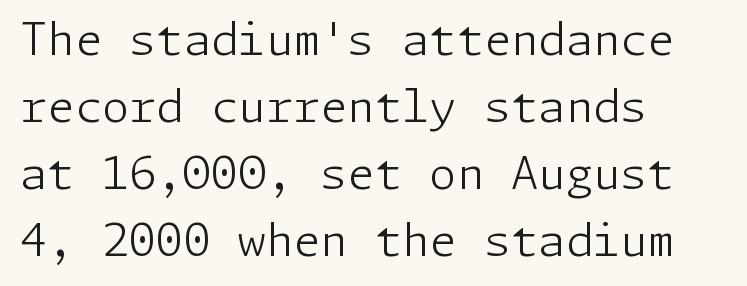
{"serif": "no", "italic": "no", "bold": "no", "weight": "light", "width": "normal", "stroke_contrast": "low", "x_height": "medium", "underline": "no", "align": "left", "line_spacing": "normal", "line_spacing_ratio": 1.52, "letter_spacing": "normal", "letter_spacing_em": 0.0, "glyph_px": 44}
